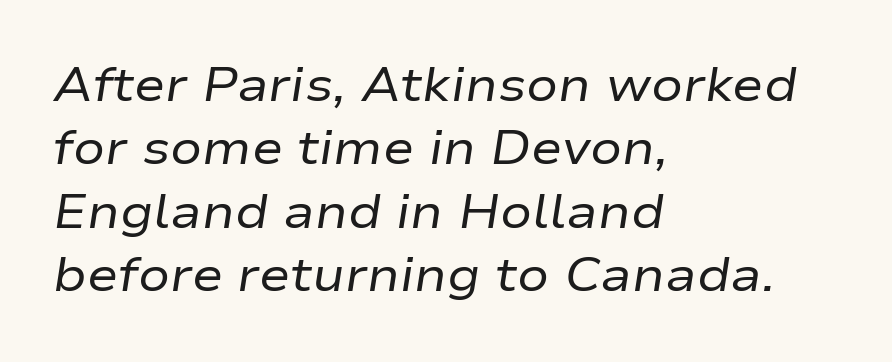
The text block is weighted toward the left margin, trailing off unevenly rightward. Compared with typical body copy, the letter spacing here is the same. The string is rendered with underlining switched off. A typesetter would call this proportional, since set widths differ per character. The specimen reads as italic at a glance. Whoever set this chose a conventional vertical rhythm.
